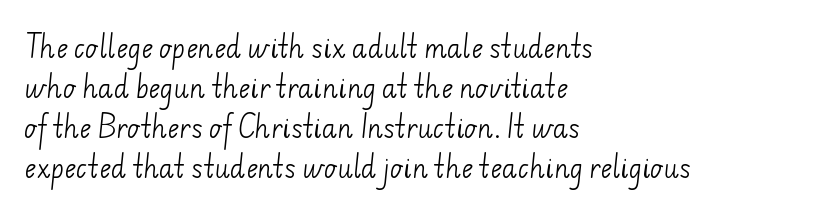
{"bold": "no", "underline": "no", "align": "left", "line_spacing": "normal", "line_spacing_ratio": 1.6, "letter_spacing": "normal", "letter_spacing_em": 0.0, "glyph_px": 25}
